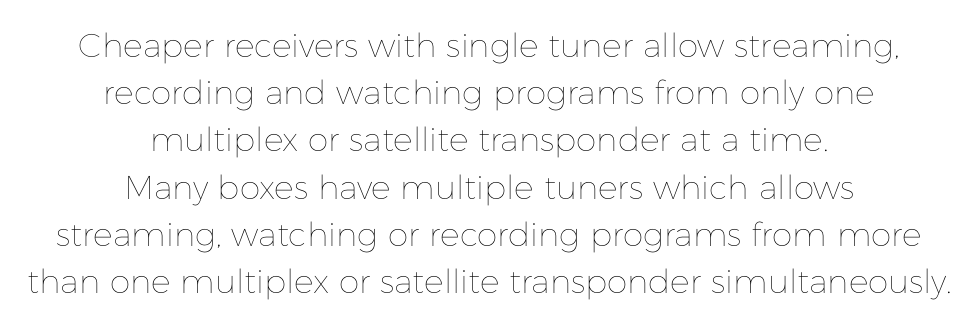
Q: Is the text bold? A: No.
Q: Is the text italic (slanted)? A: No, it is upright.
Q: Is the text underlined? A: No.
Q: How is the paragraph aligned? A: Centered.
Q: Is the spacing between letters normal or unusually wide? A: Normal.
Q: Is the spacing between lines tight, normal or loose? A: Normal.
Q: Width (condensed, normal, or wide)? A: Normal.
Q: Stroke contrast? A: Low.
Q: x-height? A: Medium.
Q: Monospaced? A: No.
